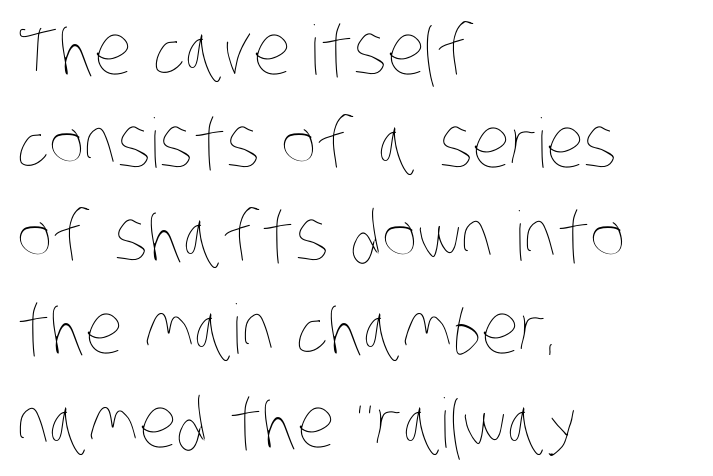
Q: Is the text bold? A: No.
Q: Is the text underlined? A: No.
Q: How is the paragraph aligned? A: Left-aligned.
Q: Is the spacing between letters normal or unusually wide? A: Normal.
Q: Is the spacing between lines tight, normal or loose? A: Normal.
Q: Width (condensed, normal, or wide)? A: Condensed.
Q: Stroke contrast? A: Low.
Q: x-height? A: Large.
Q: Monospaced? A: No.
